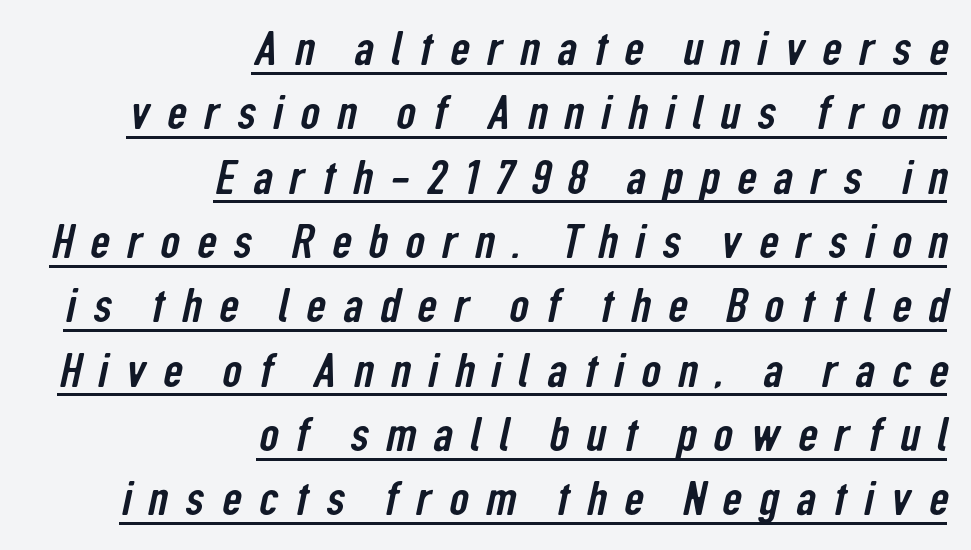
Q: Is the typeface a serif or a sans-serif typeface? A: Sans-serif.
Q: Is the text underlined? A: Yes.
Q: How is the paragraph aligned? A: Right-aligned.
Q: Is the spacing between letters normal or unusually wide? A: Unusually wide.
Q: Is the spacing between lines tight, normal or loose? A: Normal.
Q: Width (condensed, normal, or wide)? A: Condensed.
Q: Stroke contrast? A: Low.
Q: x-height? A: Medium.
Q: Monospaced? A: No.
